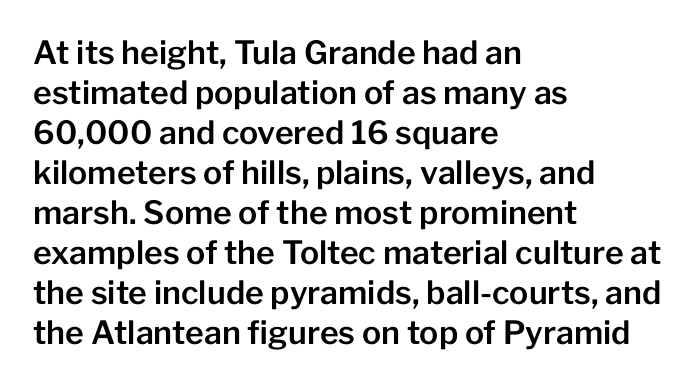
The typesetter chose a ragged-right arrangement here. Is there much room between lines? A standard amount, neither cramped nor airy. In terms of letterspacing, this is plain default setting. The typeface chosen for these lines omits serifs.
